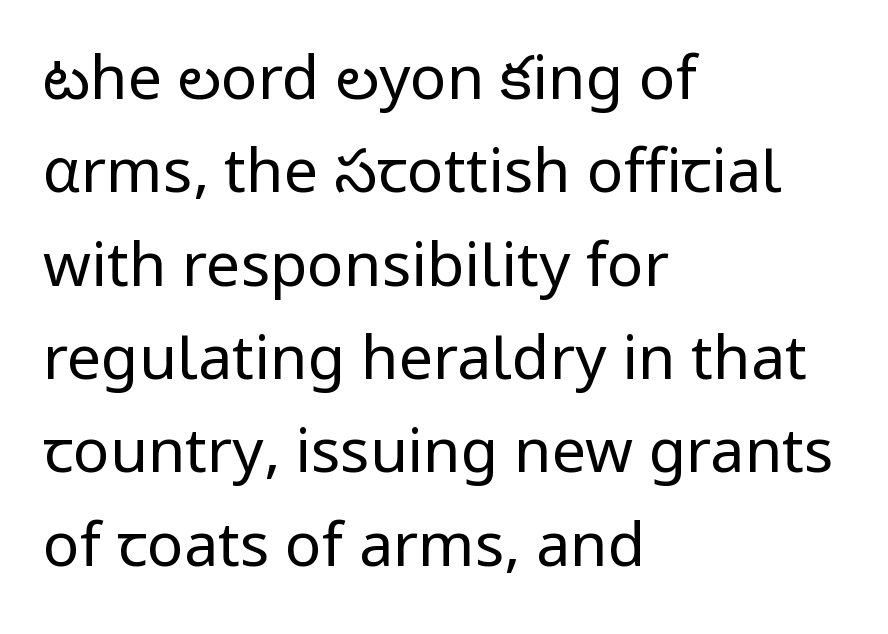
Q: Is the text bold? A: No.
Q: Is the text italic (slanted)? A: No, it is upright.
Q: Is the typeface a serif or a sans-serif typeface? A: Sans-serif.
Q: Is the text underlined? A: No.
Q: How is the paragraph aligned? A: Left-aligned.
Q: Is the spacing between letters normal or unusually wide? A: Normal.
Q: Is the spacing between lines tight, normal or loose? A: Normal.
Q: Width (condensed, normal, or wide)? A: Normal.
Q: Stroke contrast? A: Low.
Q: x-height? A: Medium.
Q: Monospaced? A: No.
